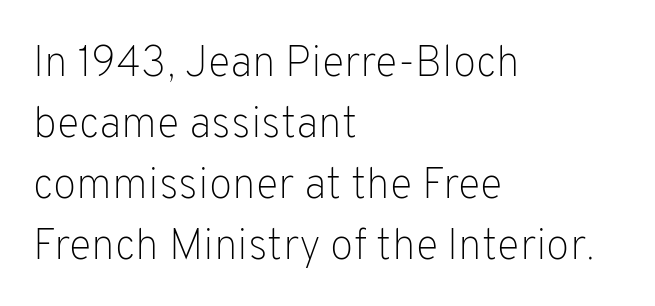
The image shows 43 px light sans-serif type, upright; set left-aligned, normal line spacing (1.42x), normal letter spacing, not underlined; low stroke contrast and a medium x-height.
